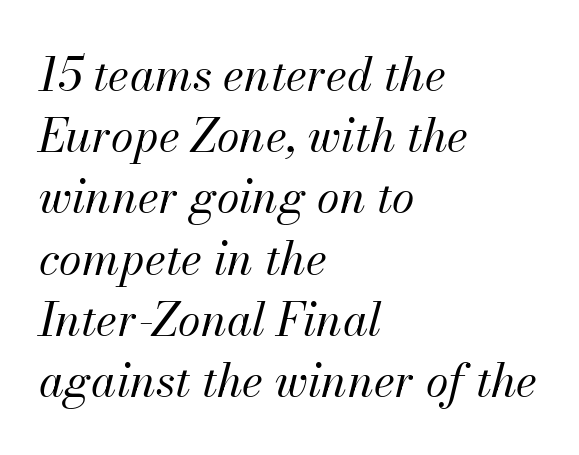
The image shows 46 px regular-weight type, italic (leaning right); set left-aligned, normal line spacing (1.33x), normal letter spacing, not underlined; medium stroke contrast and a small x-height.
